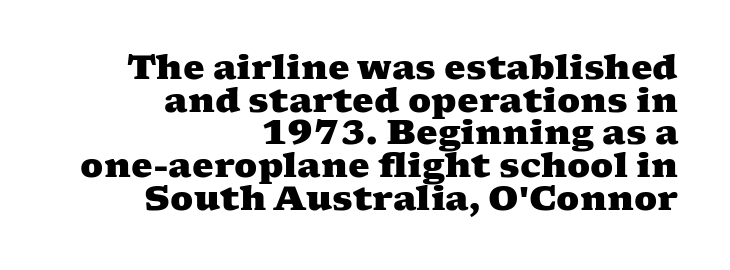
Notice how the passage keeps a crisp vertical edge on the right only. This is serif lettering, the kind often seen in printed books. Each letter keeps its own natural width here, so spacing adapts to shape. Underline: absent.
